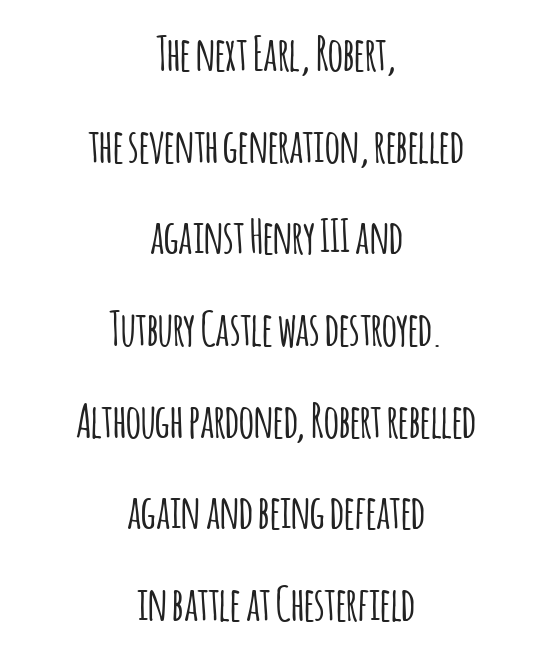
Look at the bottom of the vertical strokes: they stop flat, with no serifs. The letters sit at their default tracking, neither squeezed nor spread. Looks like regular typesetting: each glyph gets only the width it needs. The line-height multiplier appears high, well above default. The lettering stays uniformly vertical, giving the passage a roman look.
